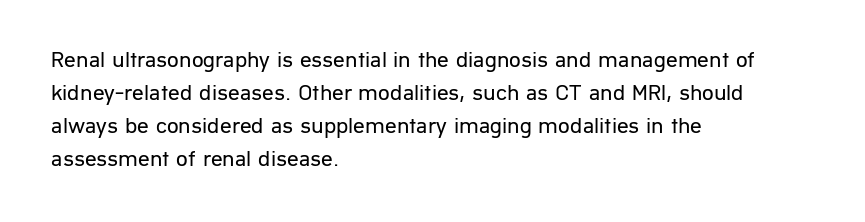
The image shows 23 px text type, upright; set left-aligned, normal line spacing (1.43x), normal letter spacing, not underlined.
